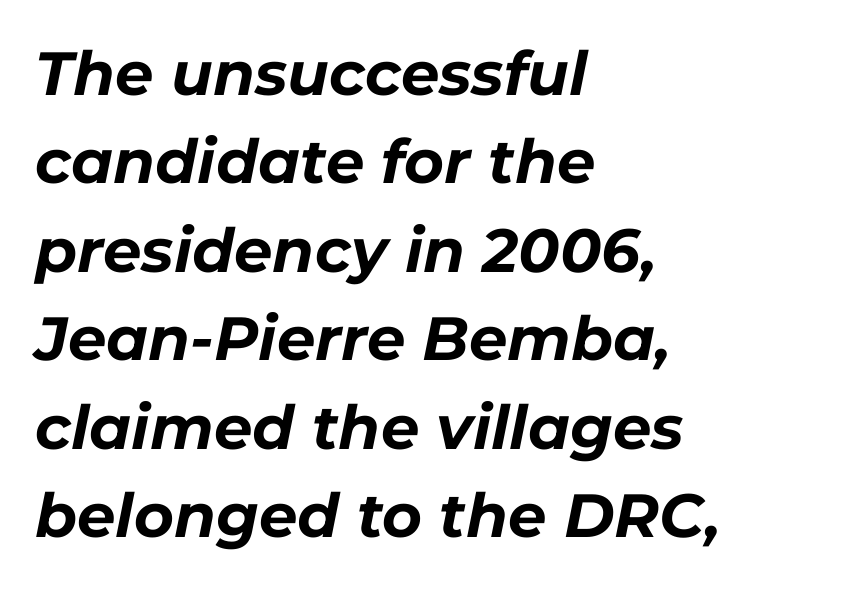
The image shows 61 px bold type, italic (leaning right); set left-aligned, normal line spacing (1.45x), normal letter spacing, not underlined; low stroke contrast and a medium x-height.
